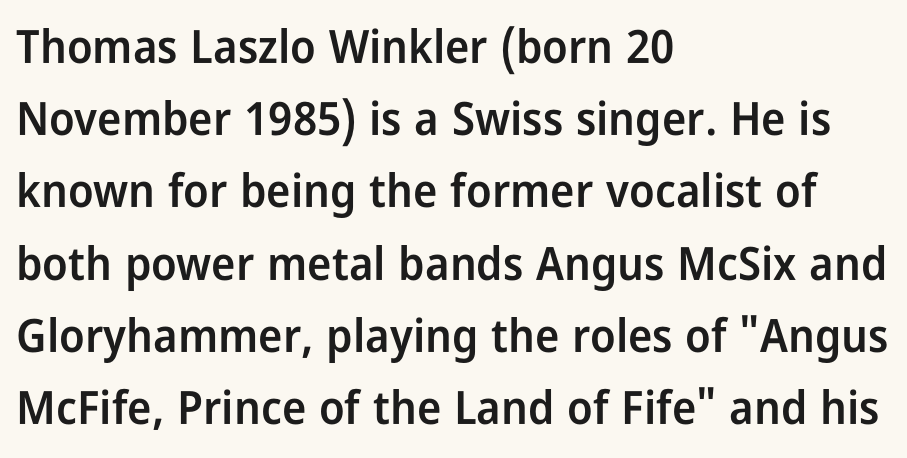
Decoration check: the copy has no underline. Caption: standard tracking, unaltered. Is there any slant? The stems are plumb. The characters display no serif detailing; their extremities are plain. Summary of weight: moderately heavy, a semibold.
